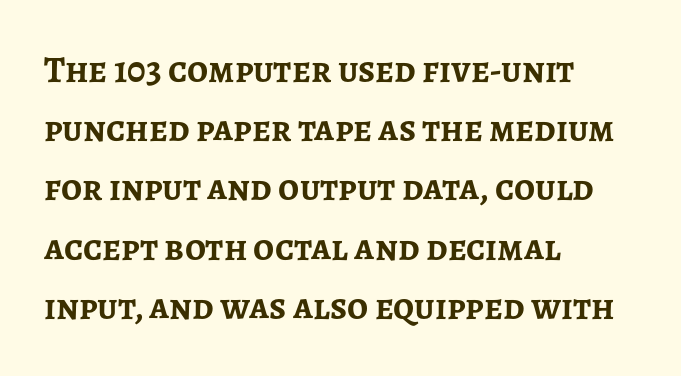
Q: Is the text bold? A: Yes.
Q: Is the text italic (slanted)? A: No, it is upright.
Q: Is the typeface a serif or a sans-serif typeface? A: Sans-serif.
Q: Is the text underlined? A: No.
Q: How is the paragraph aligned? A: Left-aligned.
Q: Is the spacing between letters normal or unusually wide? A: Normal.
Q: Is the spacing between lines tight, normal or loose? A: Normal.
Q: Width (condensed, normal, or wide)? A: Normal.
Q: Stroke contrast? A: Low.
Q: x-height? A: Medium.
Q: Monospaced? A: No.
